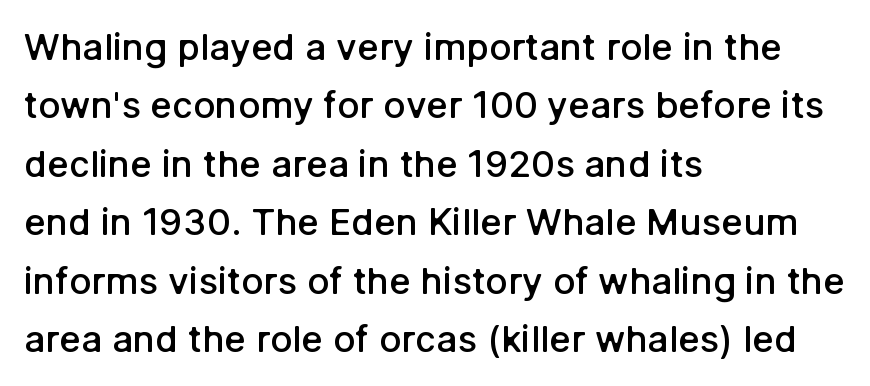
Q: Is the text bold? A: Semi-bold.
Q: Is the text italic (slanted)? A: No, it is upright.
Q: Is the typeface a serif or a sans-serif typeface? A: Sans-serif.
Q: Is the text underlined? A: No.
Q: How is the paragraph aligned? A: Left-aligned.
Q: Is the spacing between letters normal or unusually wide? A: Normal.
Q: Is the spacing between lines tight, normal or loose? A: Normal.
Q: Width (condensed, normal, or wide)? A: Normal.
Q: Stroke contrast? A: Low.
Q: x-height? A: Medium.
Q: Monospaced? A: No.
